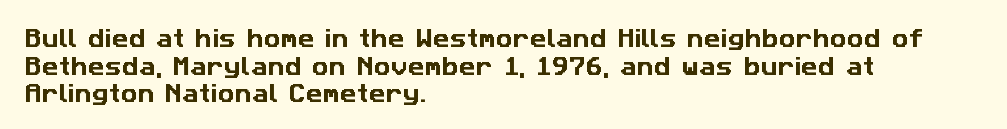
Any mark beneath the type? The region is blank. Does the copy run flush right? No — it runs flush left. Vertically, the passage feels balanced, rows spaced as you'd expect. Does extra space separate the letters? No, they use regular spacing.
